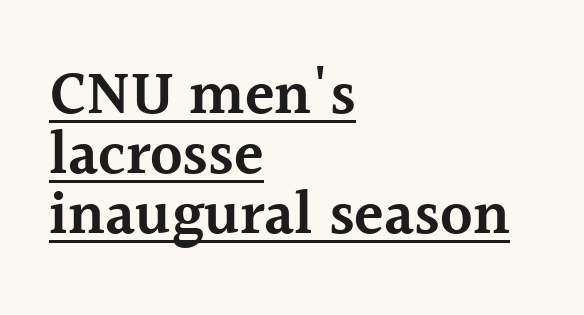
{"serif": "yes", "italic": "no", "bold": "semi", "weight": "semibold", "width": "normal", "x_height": "medium", "monospaced": "no", "underline": "yes", "align": "left", "line_spacing": "tight", "line_spacing_ratio": 0.98, "letter_spacing": "normal", "letter_spacing_em": 0.0, "glyph_px": 61}
